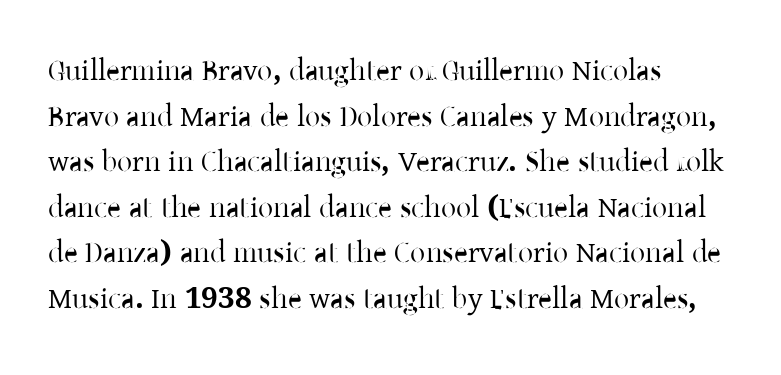
Observe the ordinary spacing: letters are neighbours, not strangers. The setting favours the left margin, as ordinary paragraphs usually do. Regarding leading, the lines here are spaced in the standard way. Note the varied advance widths — an 'i' is clearly narrower than an 'm'.
